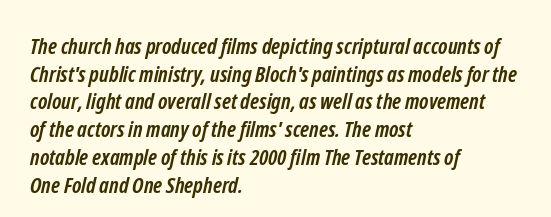
{"bold": "yes", "underline": "no", "align": "left", "line_spacing": "normal", "line_spacing_ratio": 1.26, "letter_spacing": "normal", "letter_spacing_em": 0.0, "glyph_px": 22}
